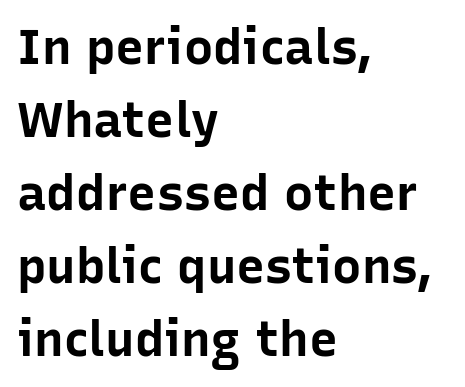
In terms of leading, this rendering sits right in the middle. The letters carry no serifs — their stems end cleanly without finishing strokes. Rendered with straight, roman letterforms. The setting favours the left margin, as ordinary paragraphs usually do.
